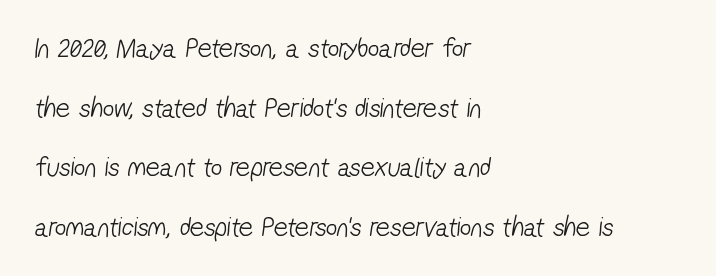
{"serif": "no", "bold": "no", "weight": "light", "width": "condensed", "stroke_contrast": "low", "x_height": "medium", "monospaced": "no", "underline": "no", "align": "left", "line_spacing": "loose", "line_spacing_ratio": 2.13, "letter_spacing": "normal", "letter_spacing_em": 0.0, "glyph_px": 28}
